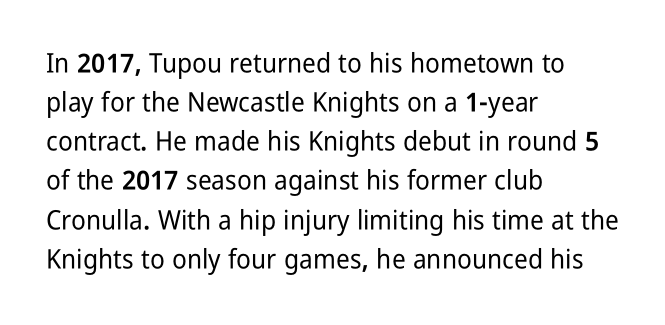
Q: Is the text italic (slanted)? A: No, it is upright.
Q: Is the text underlined? A: No.
Q: How is the paragraph aligned? A: Left-aligned.
Q: Is the spacing between letters normal or unusually wide? A: Normal.
Q: Is the spacing between lines tight, normal or loose? A: Normal.
